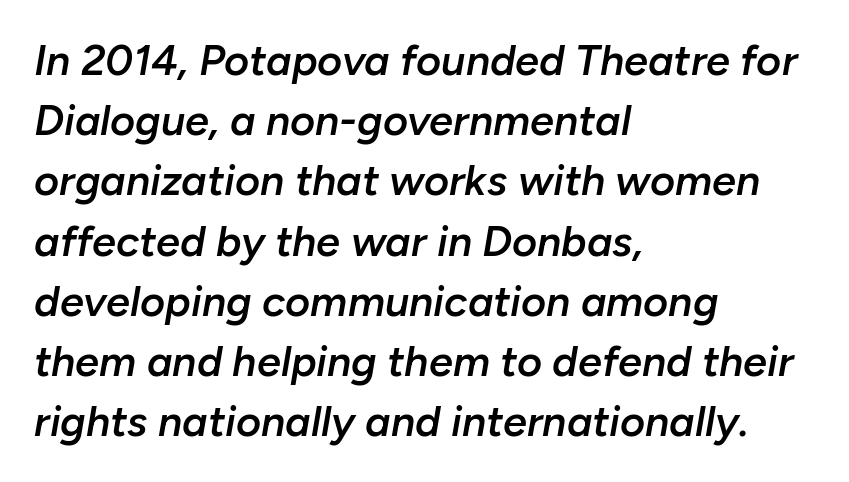
The text block is weighted toward the left margin, trailing off unevenly rightward. Here the designer chose a conventional face with non-uniform glyph widths. A typesetter would call this leading conventional body-copy spacing. Descenders are the only things crossing below the line. Typographic density is moderately raised because the face is semibold. These lines were composed using italics.
